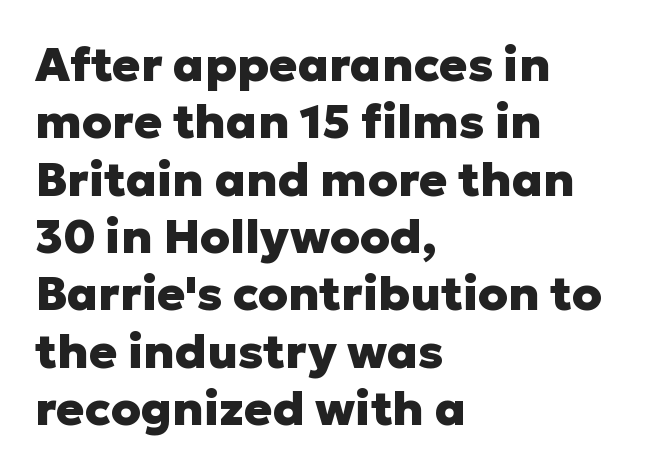
{"serif": "no", "italic": "no", "bold": "yes", "weight": "heavy", "width": "normal", "stroke_contrast": "low", "x_height": "medium", "monospaced": "no", "underline": "no", "align": "left", "line_spacing_ratio": 1.22, "letter_spacing": "normal", "letter_spacing_em": 0.0, "glyph_px": 47}
